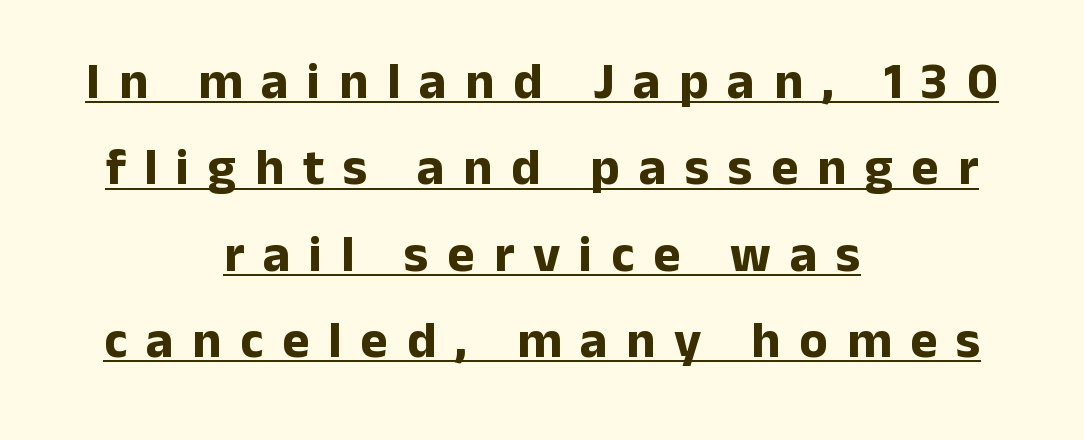
The image shows 52 px bold sans-serif type, upright; set centered, normal line spacing (1.66x), unusually wide letter spacing (+0.36 em), underlined; low stroke contrast and a medium x-height.
